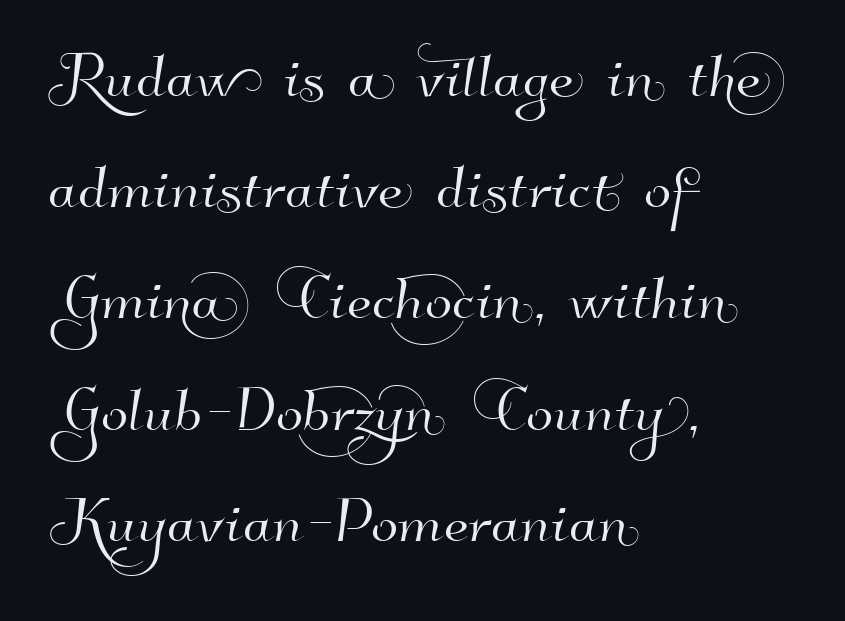
{"serif": "no", "width": "normal", "stroke_contrast": "high", "x_height": "small", "monospaced": "no", "underline": "no", "align": "left", "line_spacing": "normal", "line_spacing_ratio": 1.39, "letter_spacing": "normal", "letter_spacing_em": 0.0, "glyph_px": 80}
